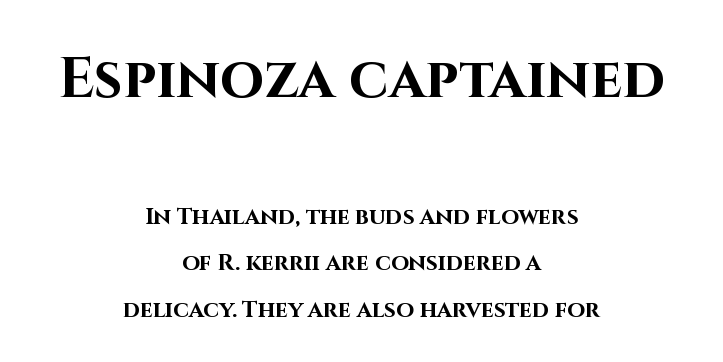
Q: Is the text bold? A: Yes.
Q: Is the text italic (slanted)? A: No, it is upright.
Q: Is the typeface a serif or a sans-serif typeface? A: Sans-serif.
Q: Is the text underlined? A: No.
Q: How is the paragraph aligned? A: Centered.
Q: Is the spacing between letters normal or unusually wide? A: Normal.
Q: Is the spacing between lines tight, normal or loose? A: Loose.
Q: Which block of text is set in a larger size, the first (top) or the second (bottom)? A: The first (top) one.
Q: Width (condensed, normal, or wide)? A: Normal.
Q: Stroke contrast? A: High.
Q: x-height? A: Large.
Q: Monospaced? A: No.
